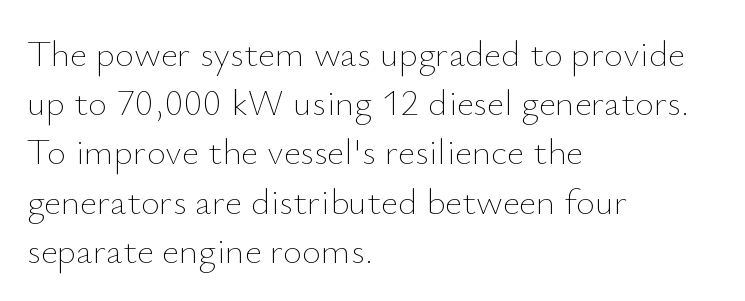
The image shows 37 px thin type, upright; set left-aligned, normal line spacing (1.33x), normal letter spacing, not underlined; low stroke contrast and a small x-height.
